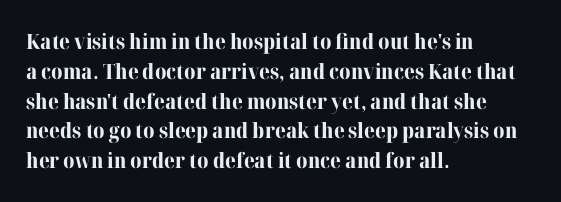
A bare baseline throughout the passage. Heavy-handed strokes throughout: this text is bold. Style check: upright. The setting favours the left margin, as ordinary paragraphs usually do. How are the letters spaced? Ordinarily, with no added tracking.
